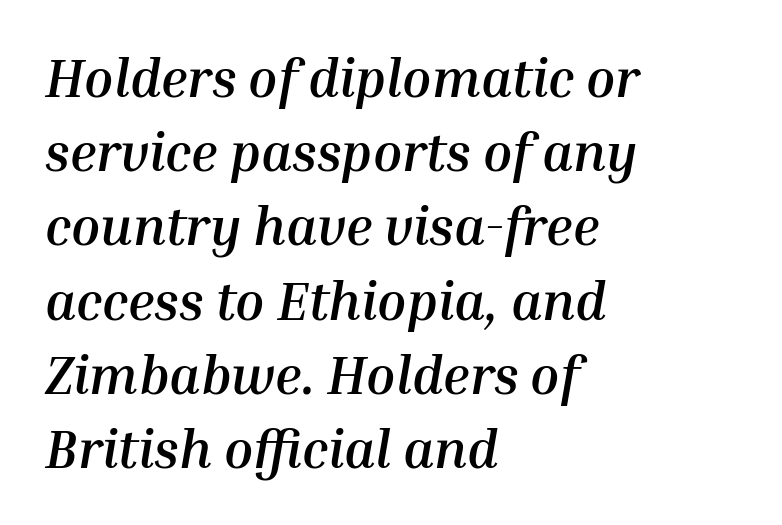
{"italic": "yes", "lean": "right", "slant_degrees": 10, "bold": "yes", "weight": "semibold", "width": "normal", "stroke_contrast": "medium", "x_height": "medium", "monospaced": "no", "underline": "no", "align": "left", "line_spacing": "normal", "line_spacing_ratio": 1.4, "letter_spacing": "normal", "letter_spacing_em": 0.0, "glyph_px": 53}
